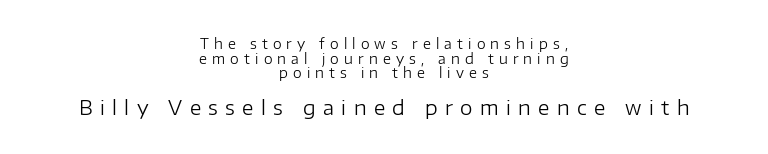
The image shows 20 px text type, upright; set centered, tight line spacing (1.04x), unusually wide letter spacing (+0.37 em), not underlined; the second (bottom) block is 1.43x larger.
